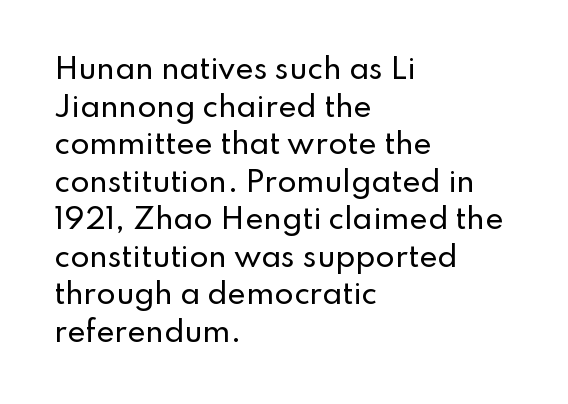
Q: Is the text italic (slanted)? A: No, it is upright.
Q: Is the typeface a serif or a sans-serif typeface? A: Sans-serif.
Q: Is the text underlined? A: No.
Q: How is the paragraph aligned? A: Left-aligned.
Q: Is the spacing between letters normal or unusually wide? A: Normal.
Q: Is the spacing between lines tight, normal or loose? A: Normal.
Q: Width (condensed, normal, or wide)? A: Normal.
Q: Stroke contrast? A: Low.
Q: x-height? A: Small.
Q: Monospaced? A: No.
